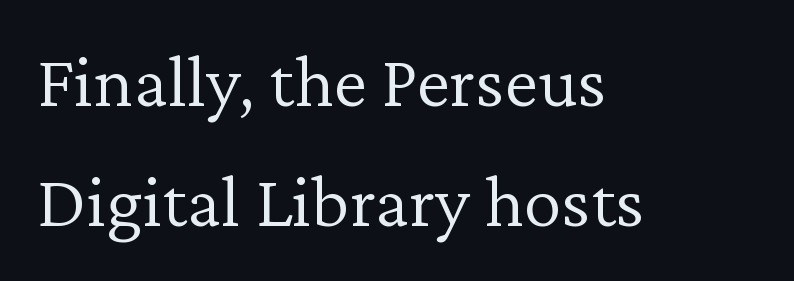
Q: Is the text bold? A: No.
Q: Is the text italic (slanted)? A: No, it is upright.
Q: Is the typeface a serif or a sans-serif typeface? A: Serif.
Q: Is the text underlined? A: No.
Q: How is the paragraph aligned? A: Left-aligned.
Q: Is the spacing between letters normal or unusually wide? A: Normal.
Q: Is the spacing between lines tight, normal or loose? A: Normal.
Q: Width (condensed, normal, or wide)? A: Normal.
Q: Stroke contrast? A: Low.
Q: x-height? A: Medium.
Q: Monospaced? A: No.
